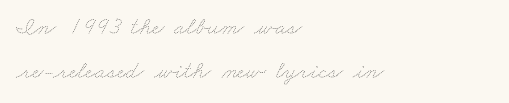
{"bold": "no", "underline": "no", "align": "left", "line_spacing_ratio": 1.77, "letter_spacing": "normal", "letter_spacing_em": 0.0, "glyph_px": 25}
